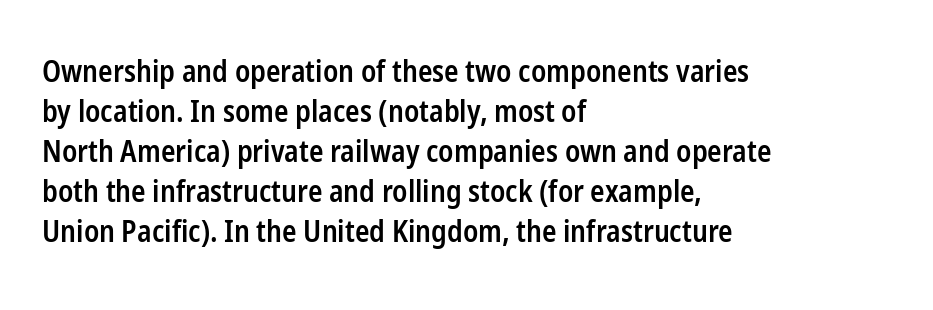
Each line starts at the same left margin while the right side varies. Serifs: no, the terminals of the letterforms are clean. Do the characters align in a grid? No, the font is proportional. Line spacing here is normal.
